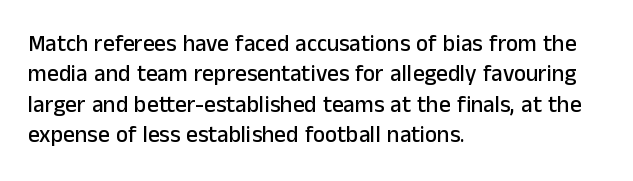
The face used here is rendered with its standard letterfit. These lines are set flush left with a ragged right edge. The glyphs are unaccompanied by any horizontal stroke below them. Normally led — the rows are evenly, conventionally spaced. Do the letters lean? They stand straight.
